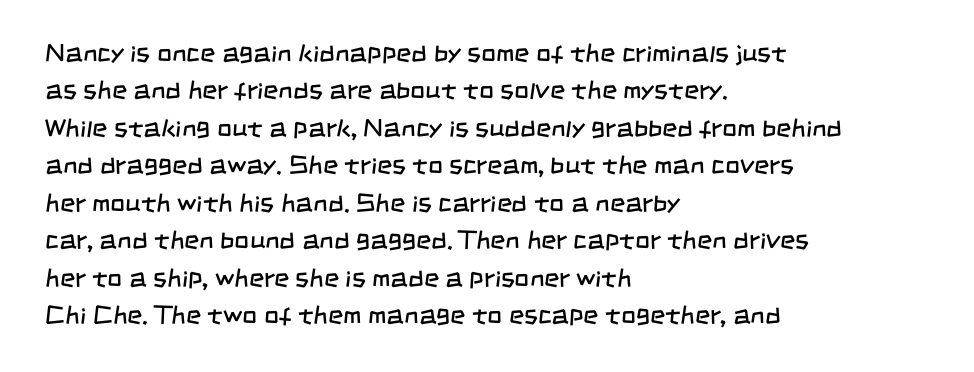
The image shows 26 px text type; set left-aligned, normal line spacing (1.44x), normal letter spacing, not underlined.
